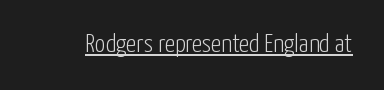
The image shows 26 px text type, upright; set normal letter spacing, underlined.
